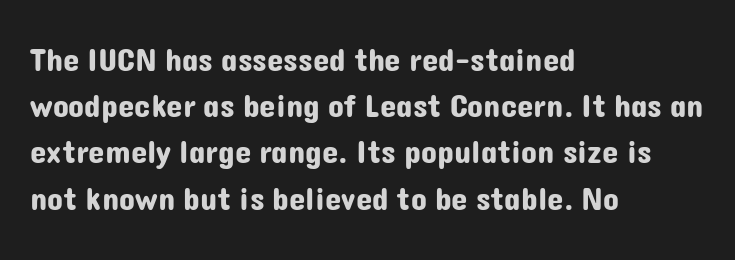
Q: Is the text italic (slanted)? A: No, it is upright.
Q: Is the typeface a serif or a sans-serif typeface? A: Sans-serif.
Q: Is the text underlined? A: No.
Q: How is the paragraph aligned? A: Left-aligned.
Q: Is the spacing between letters normal or unusually wide? A: Normal.
Q: Is the spacing between lines tight, normal or loose? A: Normal.
Q: Width (condensed, normal, or wide)? A: Normal.
Q: Stroke contrast? A: Low.
Q: x-height? A: Medium.
Q: Monospaced? A: No.
